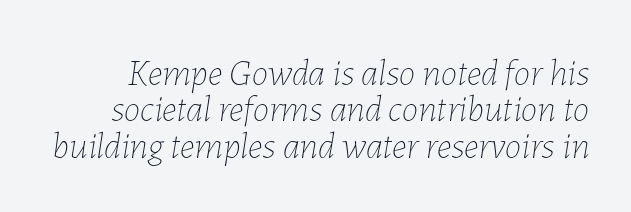
Q: Is the text bold? A: No.
Q: Is the text italic (slanted)? A: Yes, it leans right by about 7 degrees.
Q: Is the text underlined? A: No.
Q: Is the spacing between letters normal or unusually wide? A: Normal.
Q: Is the spacing between lines tight, normal or loose? A: Tight.
Q: Width (condensed, normal, or wide)? A: Normal.
Q: Stroke contrast? A: Low.
Q: x-height? A: Medium.
Q: Monospaced? A: No.
